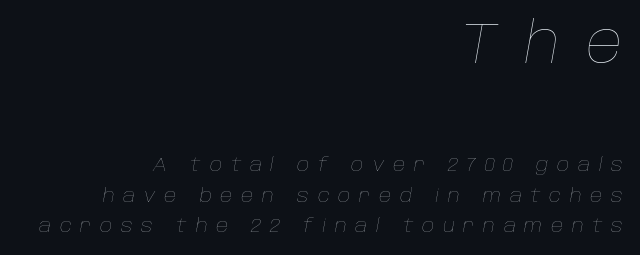
{"italic": "yes", "lean": "right", "slant_degrees": 10, "bold": "no", "weight": "thin", "width": "normal", "stroke_contrast": "low", "x_height": "large", "monospaced": "no", "underline": "no", "align": "right", "line_spacing": "normal", "line_spacing_ratio": 1.62, "letter_spacing": "wide", "letter_spacing_em": 0.46, "larger_block": "first", "size_ratio": 3.0, "glyph_px": 57}
